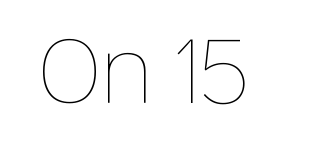
Q: Is the text bold? A: No.
Q: Is the text italic (slanted)? A: No, it is upright.
Q: Is the text underlined? A: No.
Q: Is the spacing between letters normal or unusually wide? A: Normal.
Q: Width (condensed, normal, or wide)? A: Normal.
Q: Stroke contrast? A: Low.
Q: x-height? A: Medium.
Q: Monospaced? A: No.
